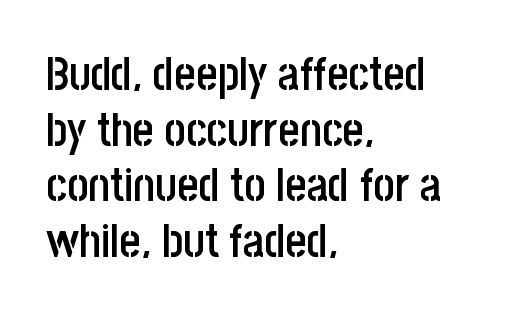
The image shows 46 px semibold, condensed sans-serif type, upright; set left-aligned, line spacing 1.21x, normal letter spacing, not underlined; low stroke contrast and a large x-height.
